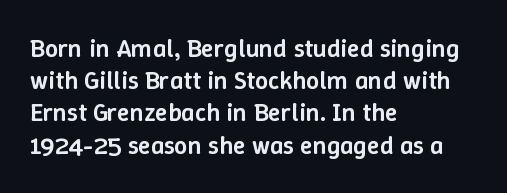
Q: Is the text bold? A: Semi-bold.
Q: Is the text italic (slanted)? A: No, it is upright.
Q: Is the text underlined? A: No.
Q: How is the paragraph aligned? A: Left-aligned.
Q: Is the spacing between letters normal or unusually wide? A: Normal.
